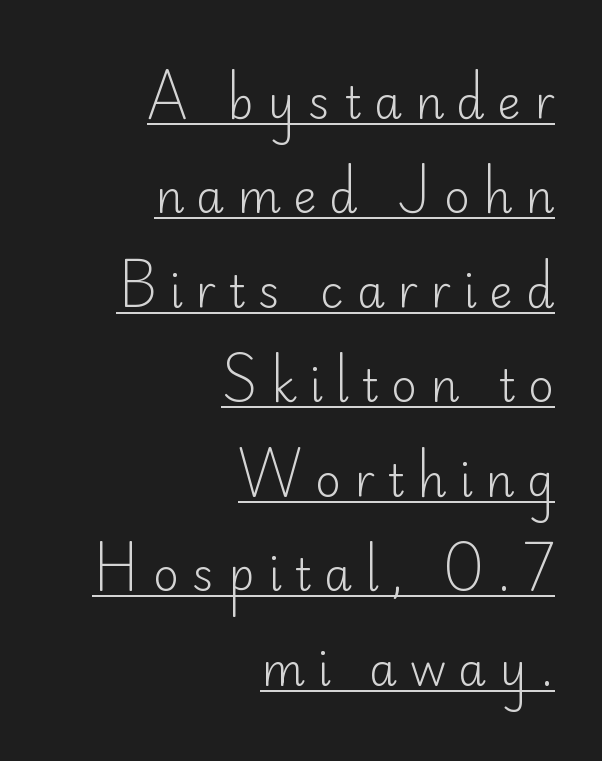
Q: Is the text bold? A: No.
Q: Is the text italic (slanted)? A: No, it is upright.
Q: Is the typeface a serif or a sans-serif typeface? A: Sans-serif.
Q: Is the text underlined? A: Yes.
Q: How is the paragraph aligned? A: Right-aligned.
Q: Is the spacing between letters normal or unusually wide? A: Unusually wide.
Q: Is the spacing between lines tight, normal or loose? A: Loose.
Q: Width (condensed, normal, or wide)? A: Normal.
Q: Stroke contrast? A: Low.
Q: x-height? A: Small.
Q: Monospaced? A: No.
